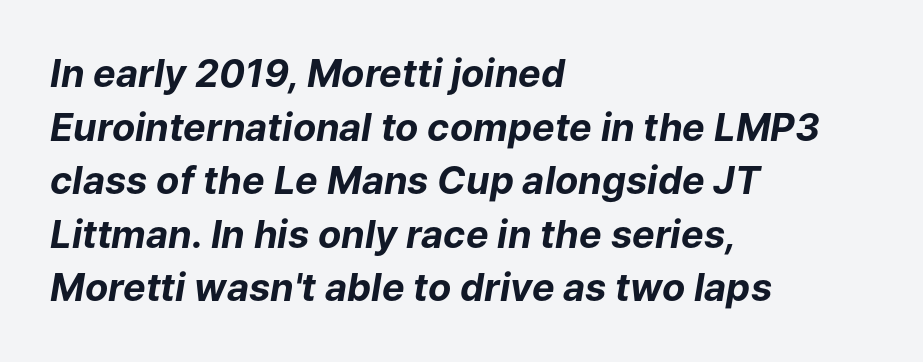
Q: Is the text bold? A: Yes.
Q: Is the text italic (slanted)? A: Yes, it leans right by about 9 degrees.
Q: Is the text underlined? A: No.
Q: How is the paragraph aligned? A: Left-aligned.
Q: Is the spacing between letters normal or unusually wide? A: Normal.
Q: Is the spacing between lines tight, normal or loose? A: Normal.
Q: Width (condensed, normal, or wide)? A: Normal.
Q: Stroke contrast? A: Low.
Q: x-height? A: Medium.
Q: Monospaced? A: No.
